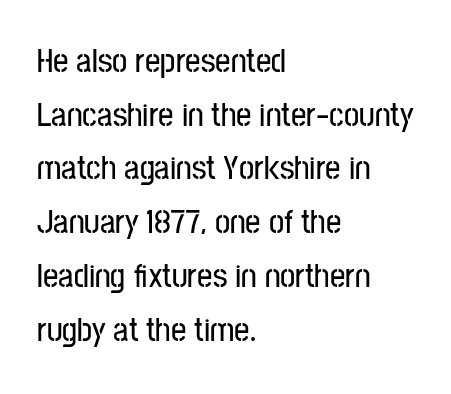
{"serif": "no", "italic": "no", "width": "condensed", "stroke_contrast": "low", "x_height": "medium", "monospaced": "no", "underline": "no", "align": "left", "line_spacing": "normal", "line_spacing_ratio": 1.58, "letter_spacing": "normal", "letter_spacing_em": 0.0, "glyph_px": 34}
